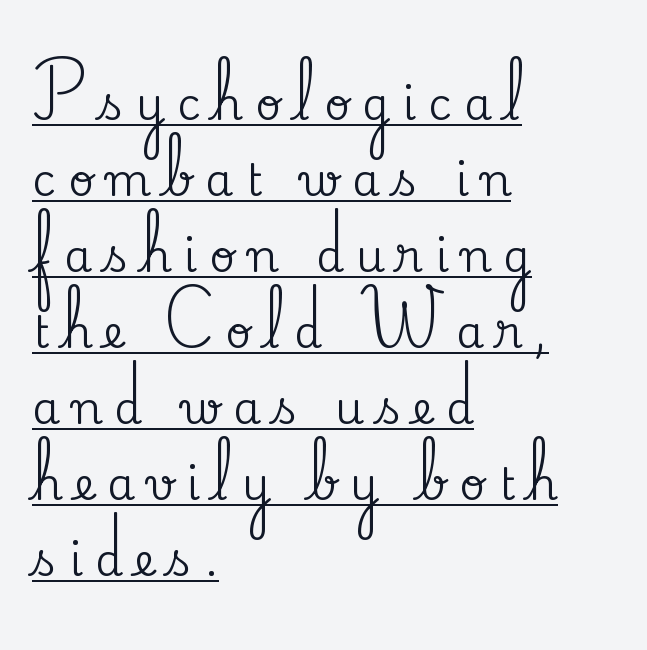
Underline: present. Interline gaps are of average width in this sample. The font's upright variant was chosen for this text. Each line starts at the same left margin while the right side varies.
